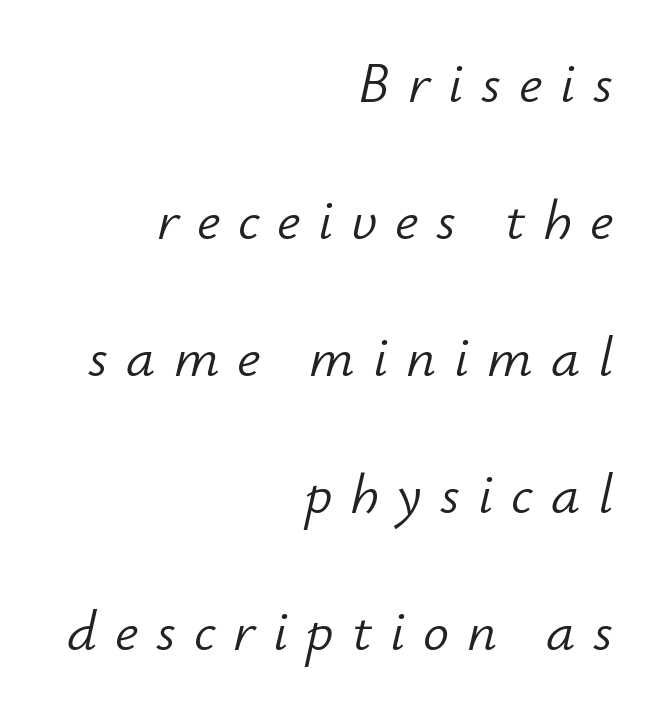
{"italic": "yes", "lean": "right", "slant_degrees": 12, "bold": "no", "weight": "light", "width": "normal", "stroke_contrast": "low", "x_height": "small", "monospaced": "no", "underline": "no", "align": "right", "line_spacing": "loose", "line_spacing_ratio": 2.36, "letter_spacing": "wide", "letter_spacing_em": 0.31, "glyph_px": 58}
